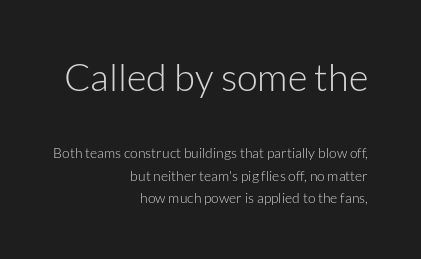
The image shows 38 px light sans-serif type, upright; set right-aligned, normal line spacing (1.6x), normal letter spacing, not underlined; the first (top) block is 2.71x larger; low stroke contrast and a medium x-height.
